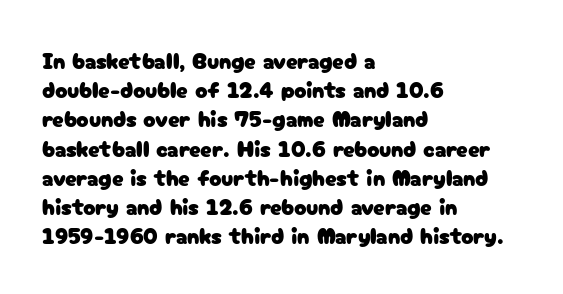
{"italic": "no", "underline": "no", "align": "left", "line_spacing": "normal", "line_spacing_ratio": 1.27, "letter_spacing": "normal", "letter_spacing_em": 0.0, "glyph_px": 23}
